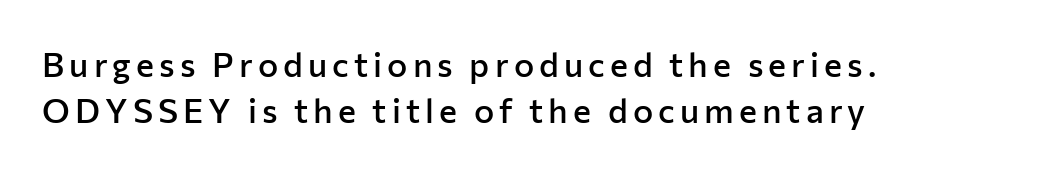
Q: Is the text bold? A: Semi-bold.
Q: Is the text italic (slanted)? A: No, it is upright.
Q: Is the typeface a serif or a sans-serif typeface? A: Sans-serif.
Q: Is the text underlined? A: No.
Q: How is the paragraph aligned? A: Left-aligned.
Q: Is the spacing between lines tight, normal or loose? A: Normal.
Q: Width (condensed, normal, or wide)? A: Normal.
Q: Stroke contrast? A: Low.
Q: x-height? A: Medium.
Q: Monospaced? A: No.
